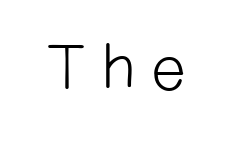
Q: Is the text bold? A: No.
Q: Is the typeface a serif or a sans-serif typeface? A: Sans-serif.
Q: Is the text underlined? A: No.
Q: Width (condensed, normal, or wide)? A: Normal.
Q: Stroke contrast? A: Low.
Q: x-height? A: Medium.
Q: Monospaced? A: No.
